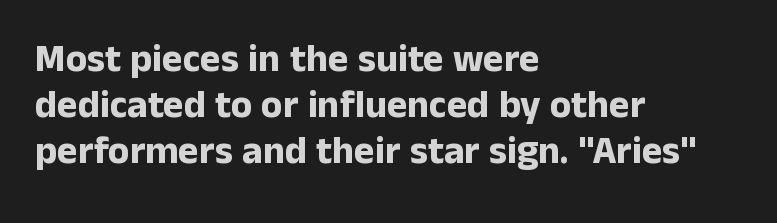
Q: Is the text bold? A: Yes.
Q: Is the text italic (slanted)? A: No, it is upright.
Q: Is the typeface a serif or a sans-serif typeface? A: Sans-serif.
Q: Is the text underlined? A: No.
Q: How is the paragraph aligned? A: Left-aligned.
Q: Is the spacing between letters normal or unusually wide? A: Normal.
Q: Width (condensed, normal, or wide)? A: Normal.
Q: Stroke contrast? A: Low.
Q: x-height? A: Medium.
Q: Monospaced? A: No.
